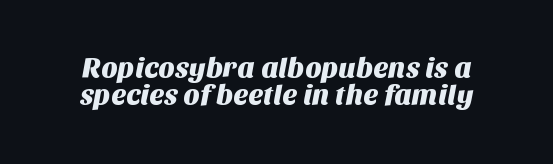
These lines are composed in type without serifs. The passage shown stacks its lines with hardly any gap. Do the characters align in a grid? No, the font is proportional. Students, note that the glyphs here touch the page at normal intervals.
